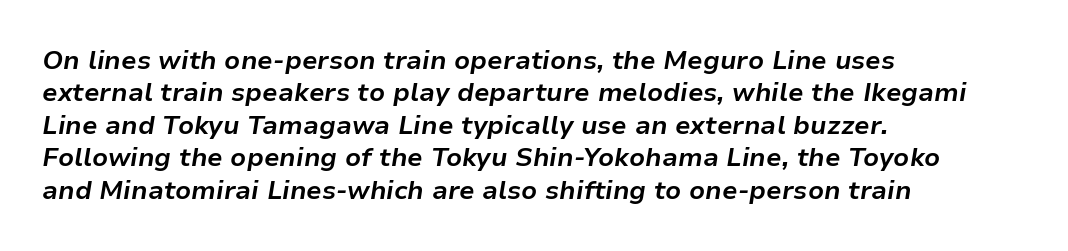
{"italic": "yes", "lean": "right", "slant_degrees": 9, "bold": "yes", "underline": "no", "align": "left", "line_spacing": "normal", "line_spacing_ratio": 1.25, "letter_spacing": "normal", "letter_spacing_em": 0.0, "glyph_px": 26}
